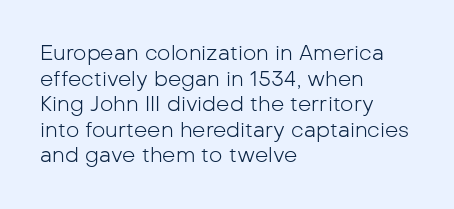
Does extra space separate the letters? No, they use regular spacing. The passage is arranged the way most books set body copy — flush left. The area under the type is left untouched. The face looks like a standard text weight, possibly lighter. Notice how the stems are strictly vertical — no italics here.
